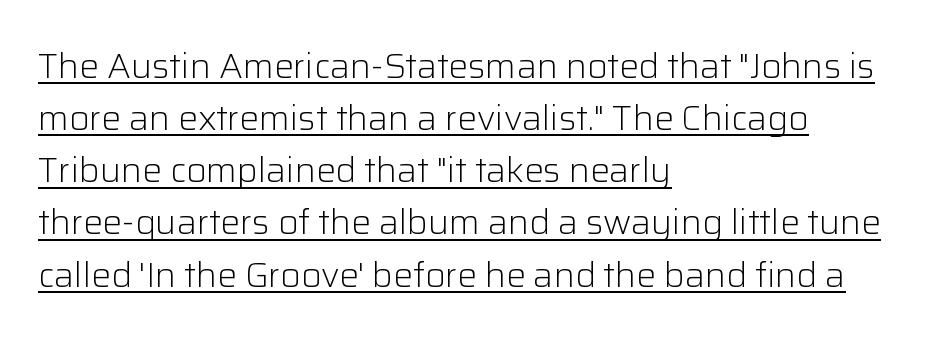
The passage shown is not bold in any degree. These characters rest on top of a visible drawn line. The horizontal fit of the characters is conventional and even. These lines are set flush left with a ragged right edge. A typesetter would call this leading conventional body-copy spacing.
